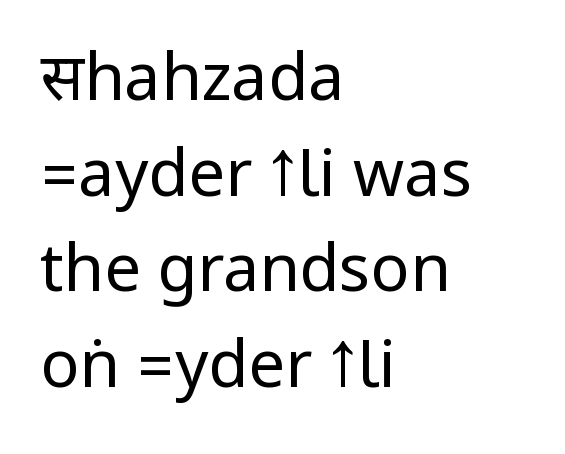
Vertical strokes here are truly vertical. The vertical gap from one line to the next is medium. Does extra space separate the letters? No, they use regular spacing. If you drew a ruler down the left edge, every line would touch it.
